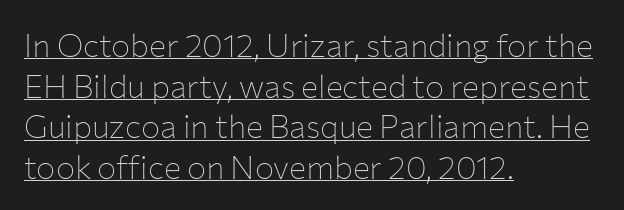
{"serif": "no", "italic": "no", "bold": "no", "weight": "thin", "width": "normal", "stroke_contrast": "low", "x_height": "medium", "monospaced": "no", "underline": "yes", "align": "left", "line_spacing": "normal", "line_spacing_ratio": 1.27, "letter_spacing": "normal", "letter_spacing_em": 0.0, "glyph_px": 32}
